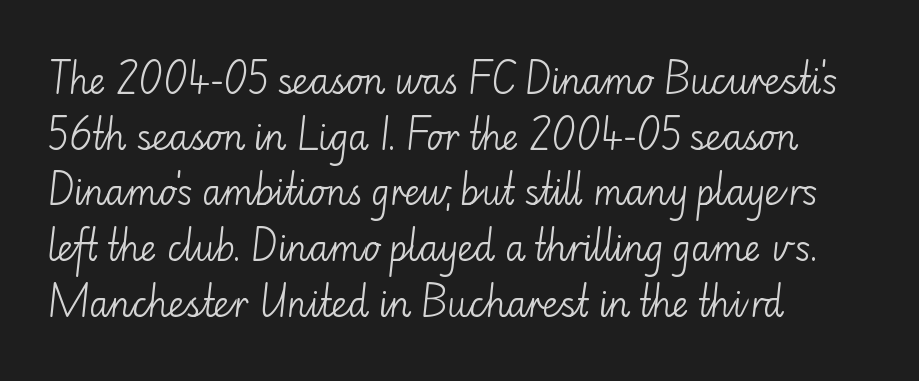
Q: Is the text bold? A: No.
Q: Is the text italic (slanted)? A: Yes.
Q: Is the typeface a serif or a sans-serif typeface? A: Sans-serif.
Q: Is the text underlined? A: No.
Q: How is the paragraph aligned? A: Left-aligned.
Q: Is the spacing between letters normal or unusually wide? A: Normal.
Q: Is the spacing between lines tight, normal or loose? A: Normal.
Q: Width (condensed, normal, or wide)? A: Normal.
Q: Stroke contrast? A: Low.
Q: x-height? A: Small.
Q: Monospaced? A: No.
